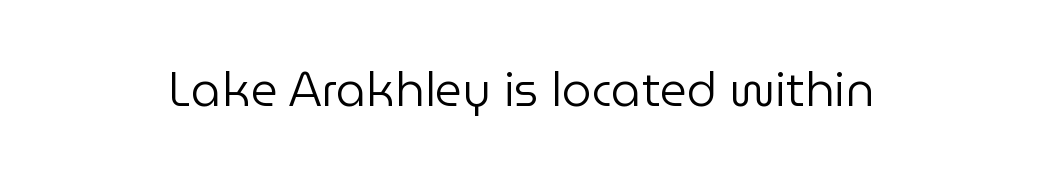
The image shows 47 px regular-weight sans-serif type, upright; set normal letter spacing, not underlined; low stroke contrast and a medium x-height.
